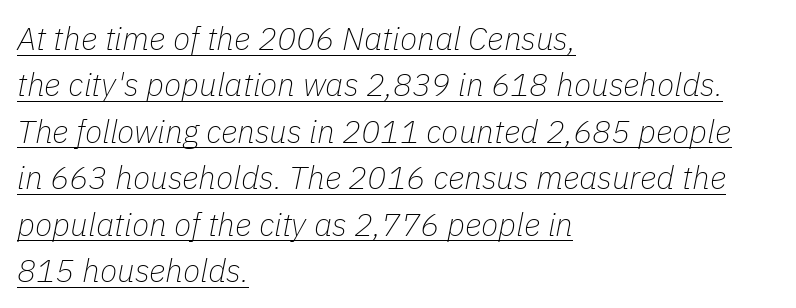
{"italic": "yes", "lean": "right", "slant_degrees": 11, "bold": "no", "weight": "thin", "width": "normal", "stroke_contrast": "low", "x_height": "medium", "monospaced": "no", "underline": "yes", "align": "left", "line_spacing": "normal", "line_spacing_ratio": 1.45, "letter_spacing": "normal", "letter_spacing_em": 0.0, "glyph_px": 32}
